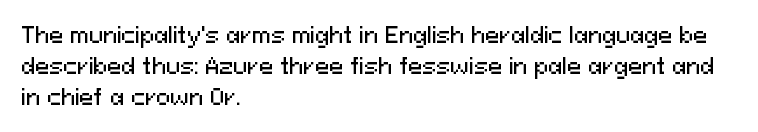
There is no visible air inserted between adjacent glyphs. Alignment: flush left. The words here are not underlined. The axis of the letterforms is exactly vertical. The designer left line spacing at the default.
